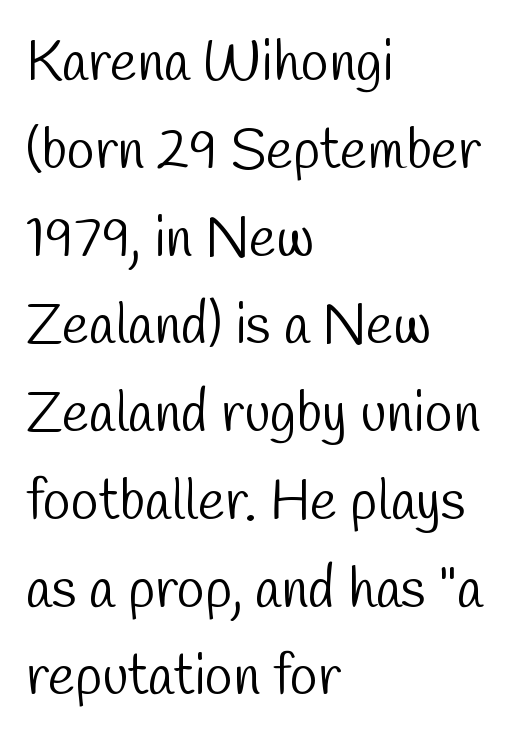
Has an underline been added? It has not. This is not heavy type; no bold has been used. Caption: multi-line text, flush left, ragged right. The letters sit at their default tracking, neither squeezed nor spread. The letters advance in unequal steps, a hallmark of proportional type. Examine the stroke ends and you'll find no serifs.
